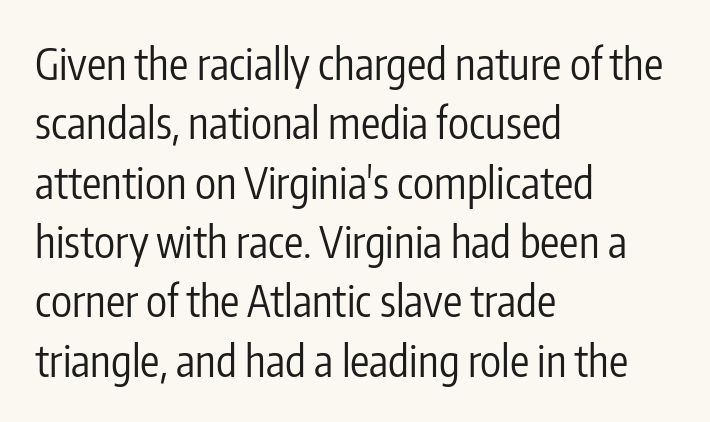
Q: Is the text bold? A: No.
Q: Is the text italic (slanted)? A: No, it is upright.
Q: Is the typeface a serif or a sans-serif typeface? A: Sans-serif.
Q: Is the text underlined? A: No.
Q: How is the paragraph aligned? A: Left-aligned.
Q: Is the spacing between letters normal or unusually wide? A: Normal.
Q: Is the spacing between lines tight, normal or loose? A: Normal.
Q: Width (condensed, normal, or wide)? A: Condensed.
Q: Stroke contrast? A: Low.
Q: x-height? A: Medium.
Q: Monospaced? A: No.
